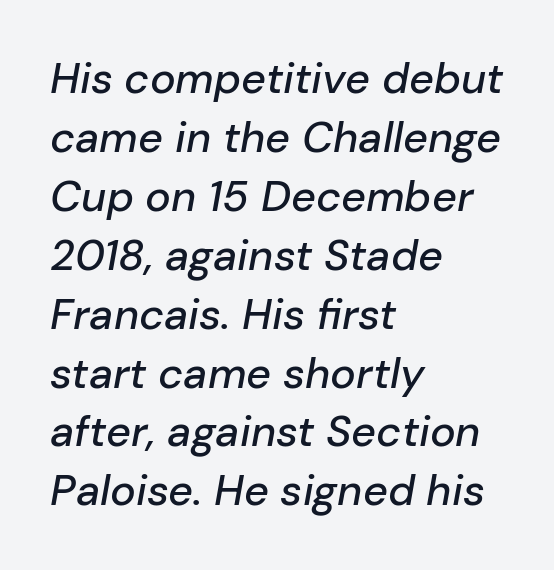
{"italic": "yes", "lean": "right", "slant_degrees": 10, "width": "normal", "stroke_contrast": "low", "x_height": "medium", "monospaced": "no", "underline": "no", "align": "left", "line_spacing": "normal", "line_spacing_ratio": 1.37, "letter_spacing": "normal", "letter_spacing_em": 0.0, "glyph_px": 43}
